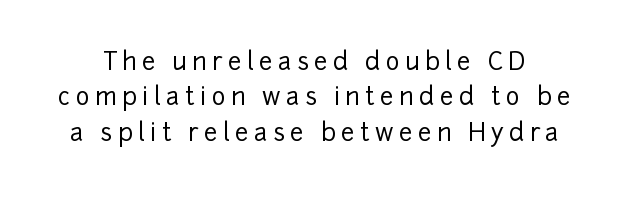
The image shows 24 px text type, upright; set normal line spacing (1.47x), unusually wide letter spacing (+0.22 em), not underlined.
